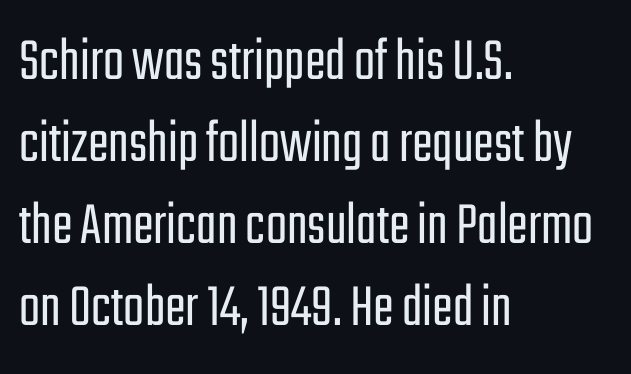
Q: Is the text bold? A: No.
Q: Is the text italic (slanted)? A: No, it is upright.
Q: Is the typeface a serif or a sans-serif typeface? A: Sans-serif.
Q: Is the text underlined? A: No.
Q: How is the paragraph aligned? A: Left-aligned.
Q: Is the spacing between letters normal or unusually wide? A: Normal.
Q: Is the spacing between lines tight, normal or loose? A: Normal.
Q: Width (condensed, normal, or wide)? A: Condensed.
Q: Stroke contrast? A: Low.
Q: x-height? A: Medium.
Q: Monospaced? A: No.
